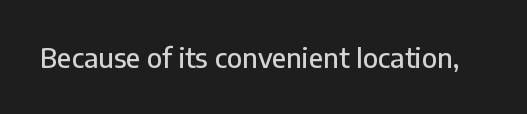
The image shows 27 px text type, upright; set normal letter spacing, not underlined.
